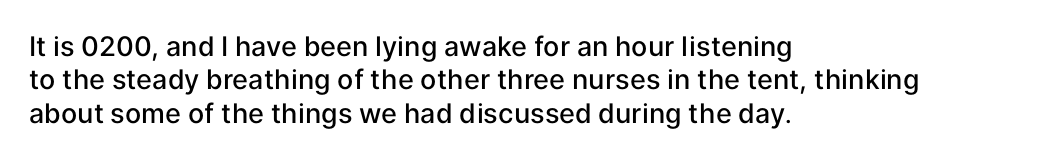
{"italic": "no", "bold": "semi", "underline": "no", "align": "left", "line_spacing_ratio": 1.24, "letter_spacing": "normal", "letter_spacing_em": 0.0, "glyph_px": 27}
